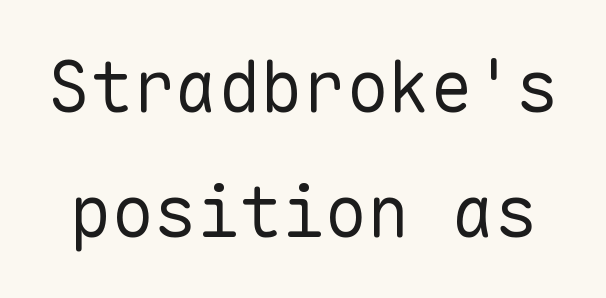
The image shows 71 px regular-weight sans-serif type, upright, monospaced; set line spacing 1.76x, normal letter spacing, not underlined; low stroke contrast and a medium x-height.
